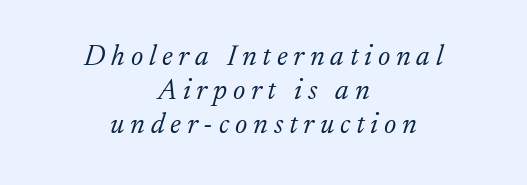
{"serif": "yes", "italic": "yes", "lean": "right", "slant_degrees": 17, "bold": "no", "weight": "light", "width": "normal", "stroke_contrast": "low", "x_height": "small", "monospaced": "no", "underline": "no", "align": "center", "line_spacing_ratio": 1.18, "letter_spacing": "wide", "letter_spacing_em": 0.2, "glyph_px": 29}
